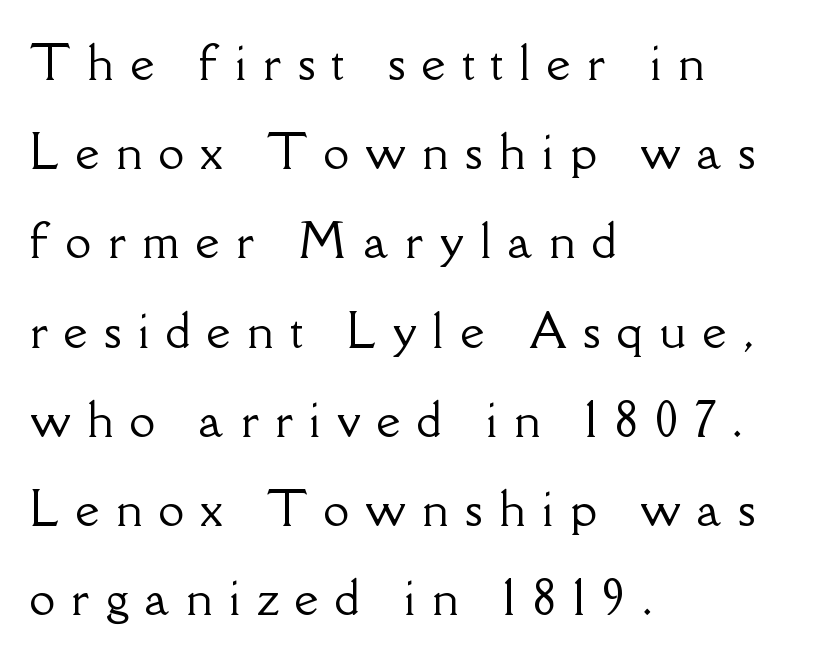
The lines in this sample share a left origin and differ only in where they stop. Italic? Not at all — the glyphs are vertical. The designer dialed line spacing up above the default. Think of a printed novel: that variable character pitch is what you see here. Only glyphs here, with clear space below each row.
